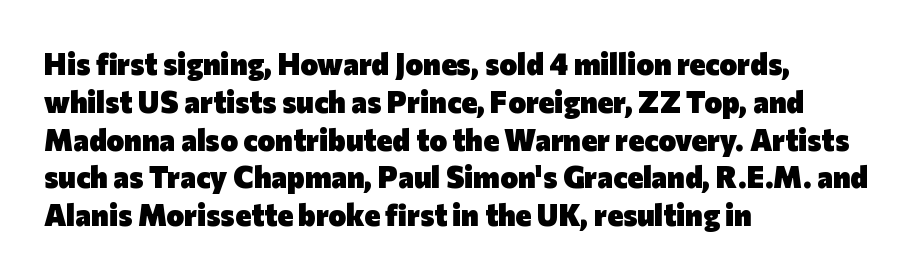
{"serif": "no", "italic": "no", "bold": "yes", "weight": "heavy", "width": "normal", "stroke_contrast": "low", "x_height": "medium", "monospaced": "no", "underline": "no", "align": "left", "line_spacing": "normal", "line_spacing_ratio": 1.26, "letter_spacing": "normal", "letter_spacing_em": 0.0, "glyph_px": 30}
